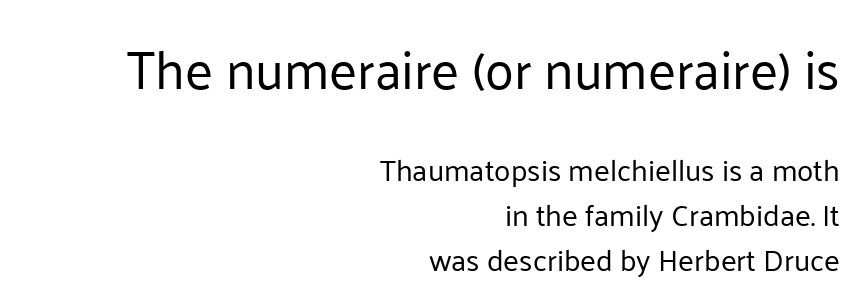
The image shows 53 px regular-weight sans-serif type, upright; set right-aligned, normal line spacing (1.5x), normal letter spacing, not underlined; the first (top) block is 1.77x larger; low stroke contrast and a medium x-height.
